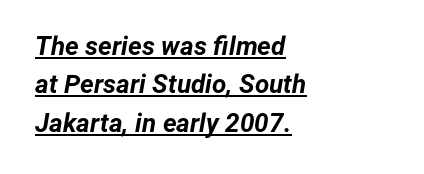
Q: Is the text bold? A: Yes.
Q: Is the text italic (slanted)? A: Yes, it leans right by about 12 degrees.
Q: Is the text underlined? A: Yes.
Q: How is the paragraph aligned? A: Left-aligned.
Q: Is the spacing between letters normal or unusually wide? A: Normal.
Q: Is the spacing between lines tight, normal or loose? A: Normal.
